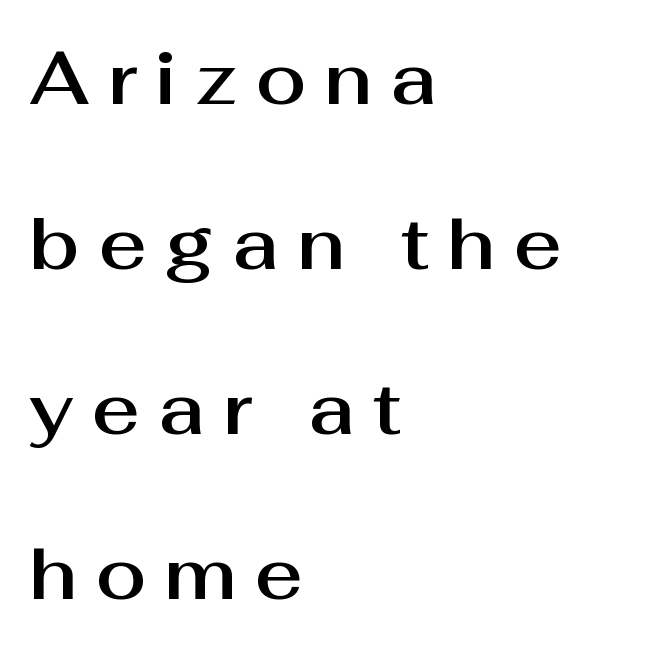
Q: Is the text italic (slanted)? A: No, it is upright.
Q: Is the typeface a serif or a sans-serif typeface? A: Sans-serif.
Q: Is the text underlined? A: No.
Q: How is the paragraph aligned? A: Left-aligned.
Q: Is the spacing between letters normal or unusually wide? A: Unusually wide.
Q: Is the spacing between lines tight, normal or loose? A: Loose.
Q: Width (condensed, normal, or wide)? A: Normal.
Q: Stroke contrast? A: Medium.
Q: x-height? A: Medium.
Q: Monospaced? A: No.
